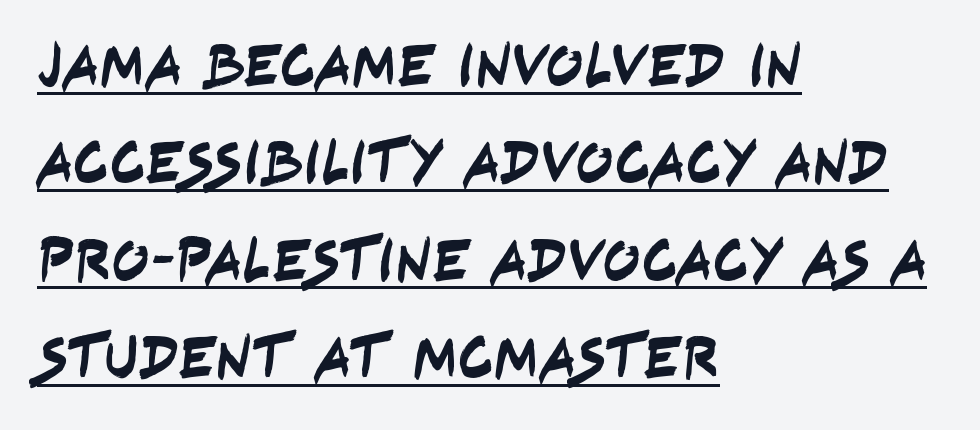
{"serif": "no", "width": "condensed", "stroke_contrast": "low", "x_height": "large", "monospaced": "no", "underline": "yes", "align": "left", "line_spacing": "normal", "line_spacing_ratio": 1.57, "letter_spacing": "normal", "letter_spacing_em": 0.0, "glyph_px": 62}
